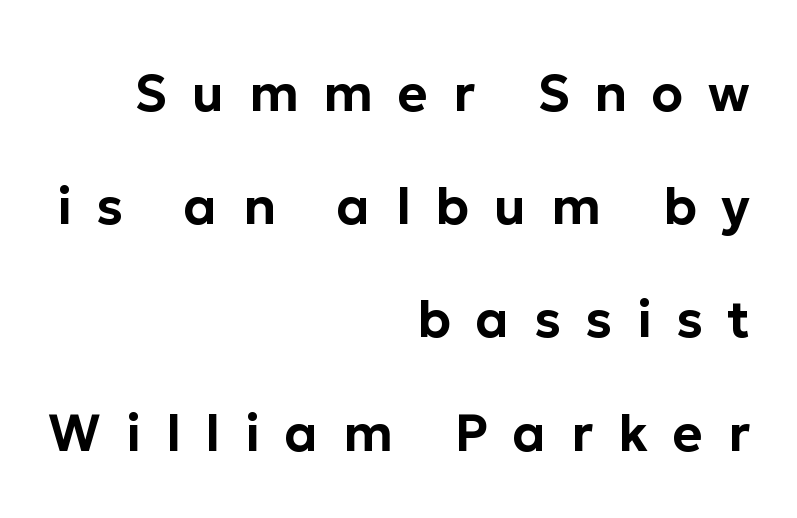
The image shows 51 px sans-serif type, upright; set right-aligned, loose line spacing (2.22x), unusually wide letter spacing (+0.49 em), not underlined; low stroke contrast and a medium x-height.
